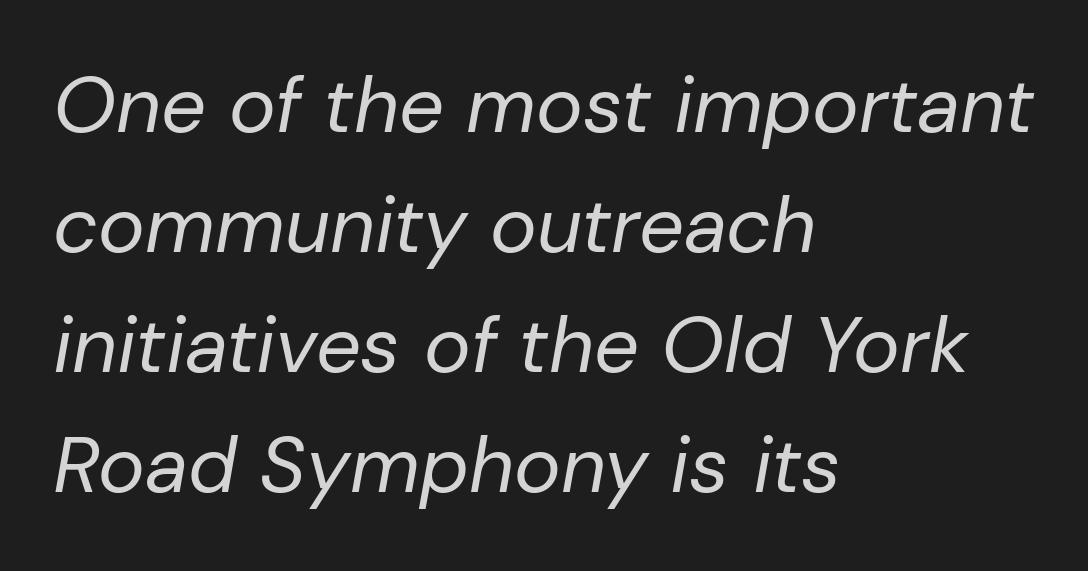
Q: Is the text bold? A: No.
Q: Is the text italic (slanted)? A: Yes, it leans right by about 10 degrees.
Q: Is the text underlined? A: No.
Q: How is the paragraph aligned? A: Left-aligned.
Q: Is the spacing between letters normal or unusually wide? A: Normal.
Q: Is the spacing between lines tight, normal or loose? A: Normal.
Q: Width (condensed, normal, or wide)? A: Normal.
Q: Stroke contrast? A: Low.
Q: x-height? A: Medium.
Q: Monospaced? A: No.
